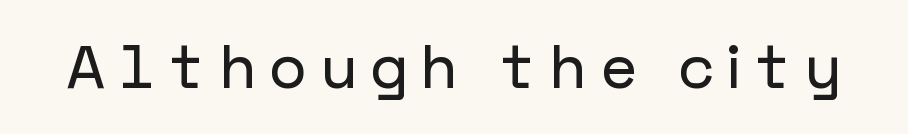
In terms of letterspacing, this is a distinctly airy, spread setting. Note: no serifs on the glyphs. Rendered with straight, roman letterforms. The passage shown is not underscored anywhere.
